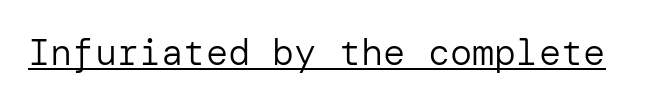
The image shows 37 px regular-weight sans-serif type, upright; set normal letter spacing, underlined; low stroke contrast and a medium x-height.
